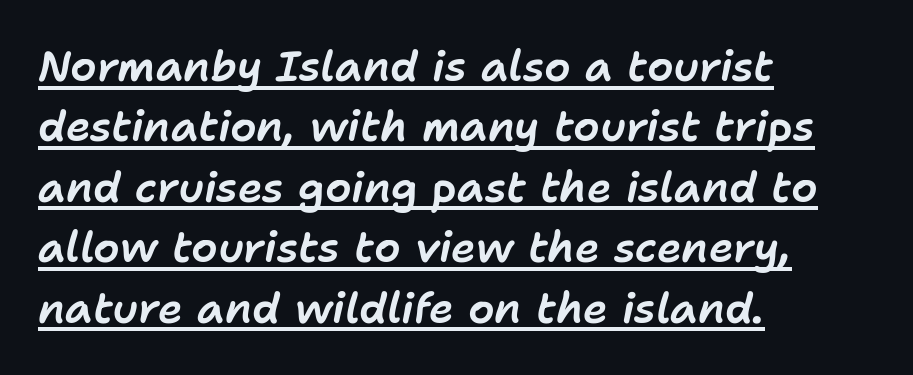
How are the letters spaced? Ordinarily, with no added tracking. A normal amount of white space separates one row of letters from the next. A rule runs beneath these lines of type. The setting favours the left margin, as ordinary paragraphs usually do. Slant detected: the letters are inclined. Looks like regular typesetting: each glyph gets only the width it needs.
